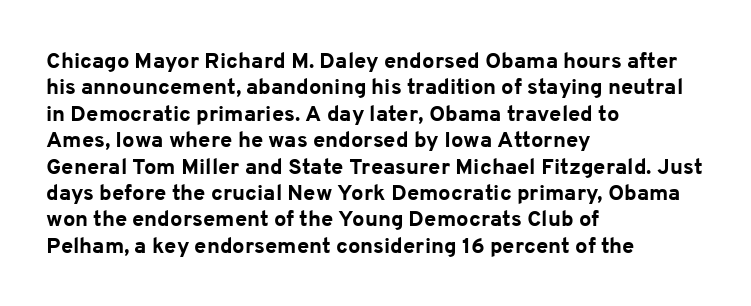
Stroke thickness is high; the sample reads as a true bold. Underline: absent. The horizontal fit of the characters is conventional and even. Do the letters lean? They stand straight. Horizontal alignment here is leftward, the default for most running prose.
